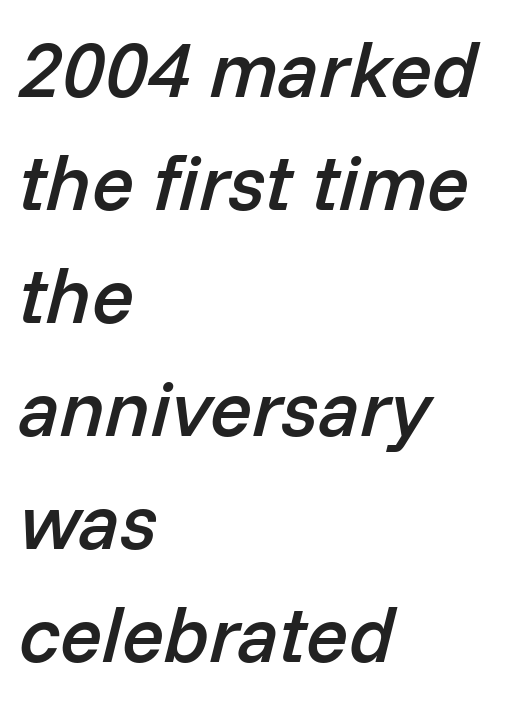
The image shows 78 px semibold type, italic (leaning right); set left-aligned, normal line spacing (1.45x), normal letter spacing, not underlined; low stroke contrast and a medium x-height.
